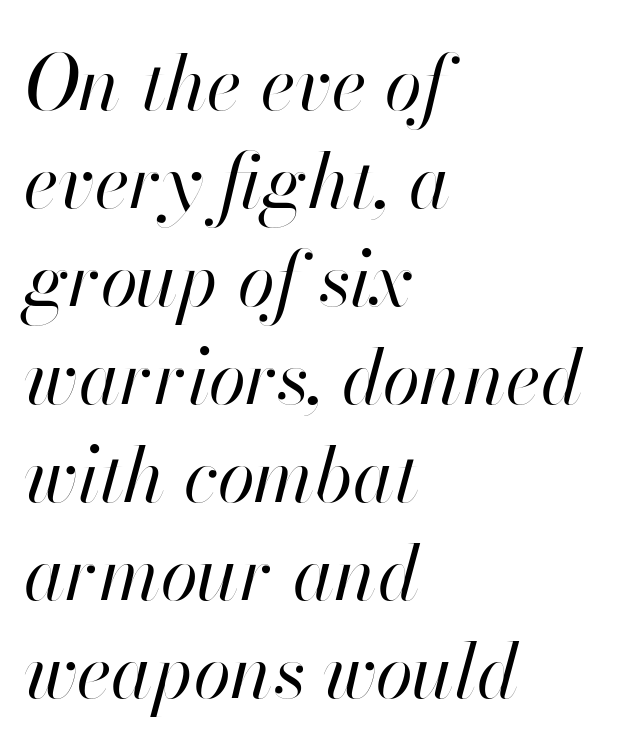
{"italic": "yes", "lean": "right", "slant_degrees": 13, "bold": "no", "weight": "regular", "width": "normal", "stroke_contrast": "high", "x_height": "small", "monospaced": "no", "underline": "no", "align": "left", "line_spacing": "normal", "line_spacing_ratio": 1.29, "letter_spacing": "normal", "letter_spacing_em": 0.0, "glyph_px": 76}
